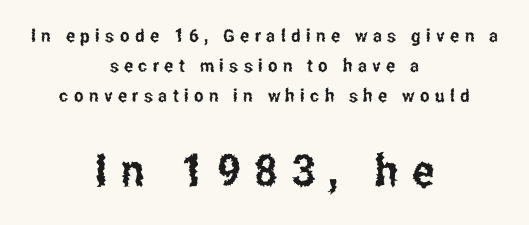
The image shows 44 px condensed sans-serif type, upright; set centered, normal line spacing (1.66x), unusually wide letter spacing (+0.3 em), not underlined; the second (bottom) block is 2.44x larger; low stroke contrast and a medium x-height.
